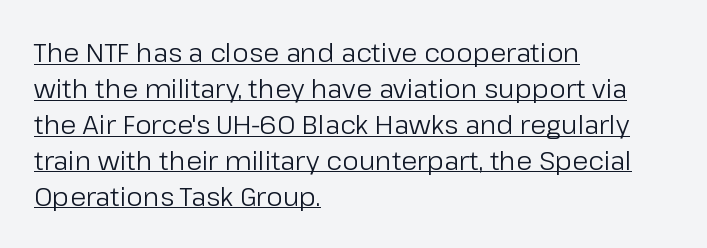
Q: Is the text bold? A: No.
Q: Is the text italic (slanted)? A: No, it is upright.
Q: Is the text underlined? A: Yes.
Q: How is the paragraph aligned? A: Left-aligned.
Q: Is the spacing between letters normal or unusually wide? A: Normal.
Q: Is the spacing between lines tight, normal or loose? A: Normal.
